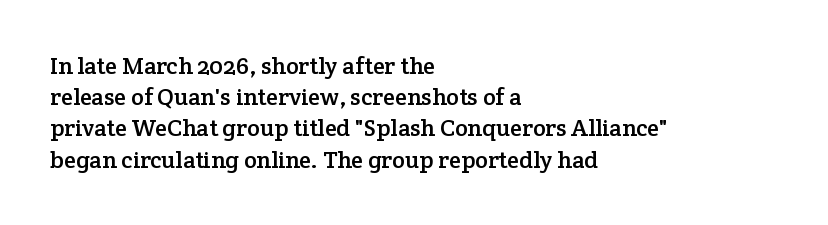
{"italic": "no", "underline": "no", "align": "left", "line_spacing": "normal", "line_spacing_ratio": 1.3, "letter_spacing": "normal", "letter_spacing_em": 0.0, "glyph_px": 24}
